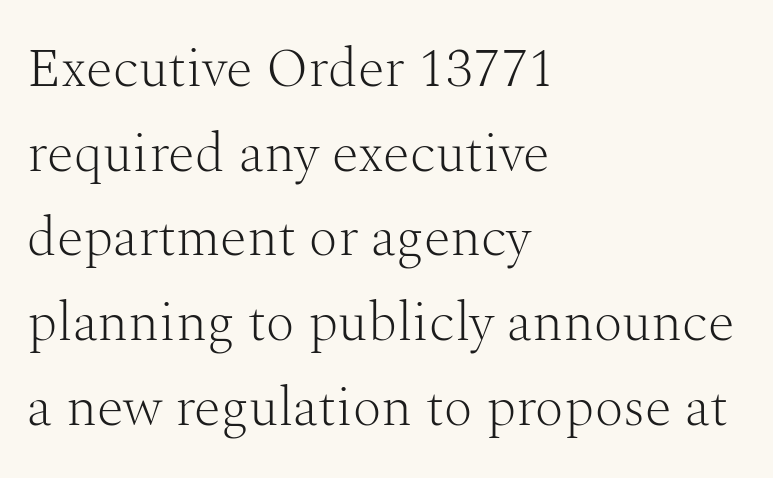
{"serif": "yes", "italic": "no", "bold": "no", "weight": "light", "width": "normal", "stroke_contrast": "medium", "x_height": "medium", "monospaced": "no", "underline": "no", "align": "left", "line_spacing": "normal", "line_spacing_ratio": 1.54, "letter_spacing": "normal", "letter_spacing_em": 0.0, "glyph_px": 55}
